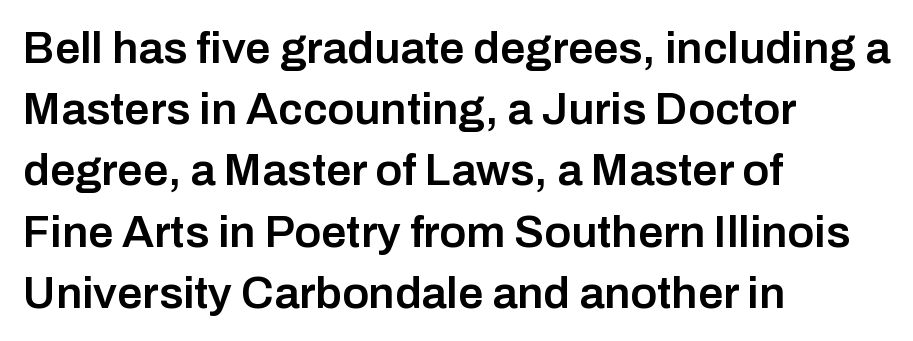
Q: Is the text bold? A: Semi-bold.
Q: Is the text italic (slanted)? A: No, it is upright.
Q: Is the typeface a serif or a sans-serif typeface? A: Sans-serif.
Q: Is the text underlined? A: No.
Q: How is the paragraph aligned? A: Left-aligned.
Q: Is the spacing between letters normal or unusually wide? A: Normal.
Q: Is the spacing between lines tight, normal or loose? A: Normal.
Q: Width (condensed, normal, or wide)? A: Normal.
Q: Stroke contrast? A: Low.
Q: x-height? A: Medium.
Q: Monospaced? A: No.
